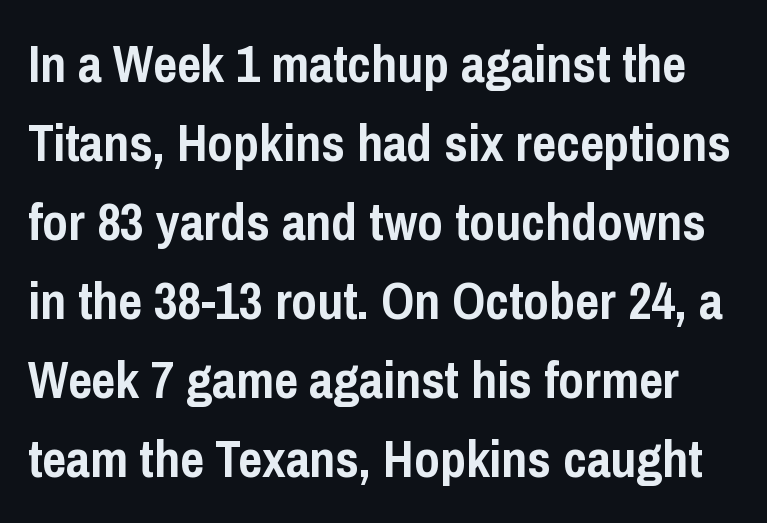
The image shows 52 px semibold, condensed sans-serif type, upright; set normal line spacing (1.52x), normal letter spacing, not underlined; low stroke contrast and a medium x-height.
